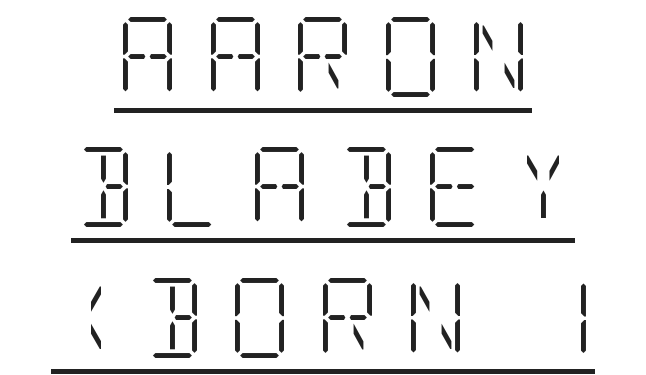
The image shows 80 px light, condensed serif type, upright; set centered, normal line spacing (1.63x), unusually wide letter spacing (+0.28 em), underlined; low stroke contrast and a large x-height.
